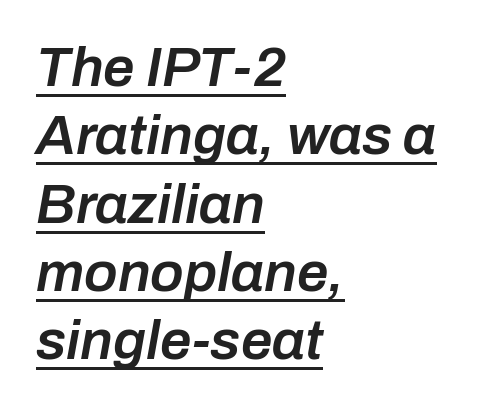
Q: Is the text bold? A: Semi-bold.
Q: Is the text italic (slanted)? A: Yes, it leans right by about 10 degrees.
Q: Is the text underlined? A: Yes.
Q: How is the paragraph aligned? A: Left-aligned.
Q: Is the spacing between letters normal or unusually wide? A: Normal.
Q: Width (condensed, normal, or wide)? A: Normal.
Q: Stroke contrast? A: Low.
Q: x-height? A: Medium.
Q: Monospaced? A: No.
